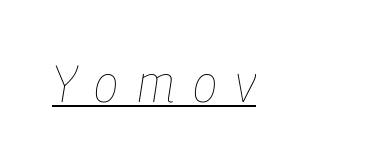
{"italic": "yes", "lean": "right", "slant_degrees": 9, "bold": "no", "weight": "thin", "width": "condensed", "stroke_contrast": "low", "x_height": "medium", "monospaced": "no", "underline": "yes", "align": "left", "letter_spacing": "wide", "letter_spacing_em": 0.36, "glyph_px": 51}
